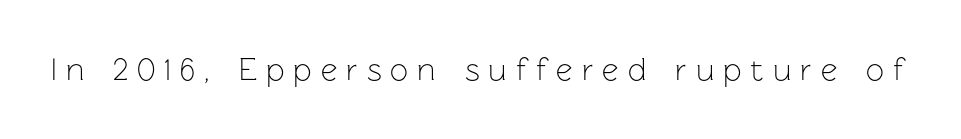
The image shows 32 px light sans-serif type, upright; set unusually wide letter spacing (+0.28 em), not underlined; low stroke contrast and a medium x-height.
